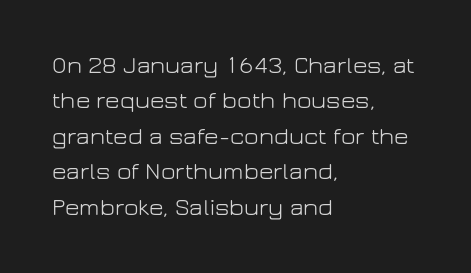
Plain, unruled lines of type. Is the type heavy? It reads as light-to-regular instead. Interline gaps are of average width in this sample. In terms of posture, this sample is upright. These lines are set flush left with a ragged right edge. Nothing unusual about the tracking: characters are spaced as the font intends.
